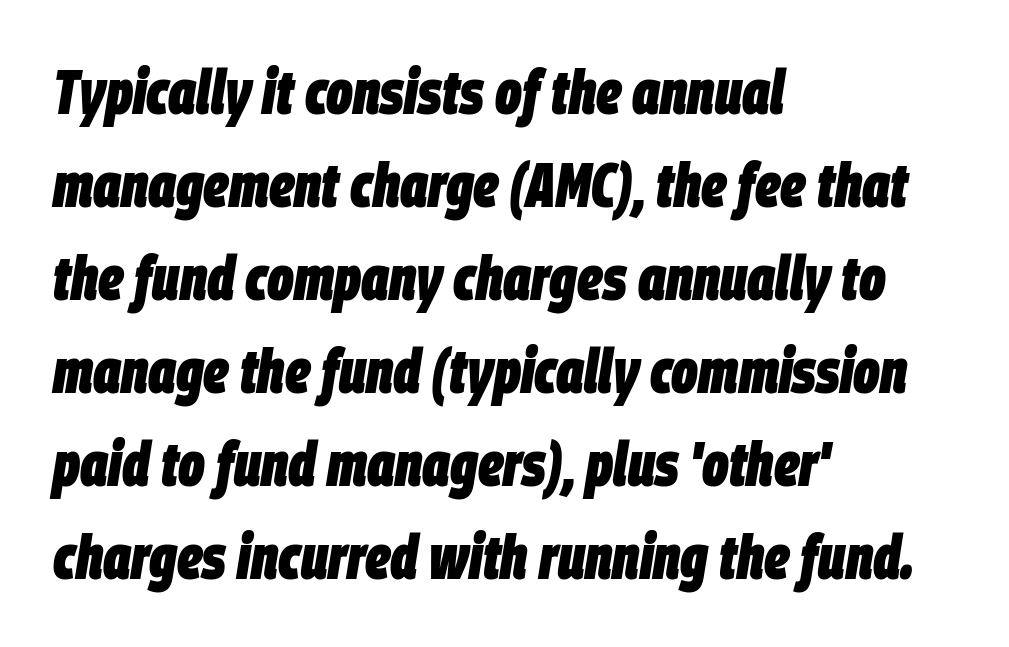
Q: Is the text bold? A: Yes.
Q: Is the text italic (slanted)? A: Yes, it leans right by about 9 degrees.
Q: Is the text underlined? A: No.
Q: How is the paragraph aligned? A: Left-aligned.
Q: Is the spacing between letters normal or unusually wide? A: Normal.
Q: Is the spacing between lines tight, normal or loose? A: Normal.
Q: Width (condensed, normal, or wide)? A: Condensed.
Q: Stroke contrast? A: Low.
Q: x-height? A: Large.
Q: Monospaced? A: No.
